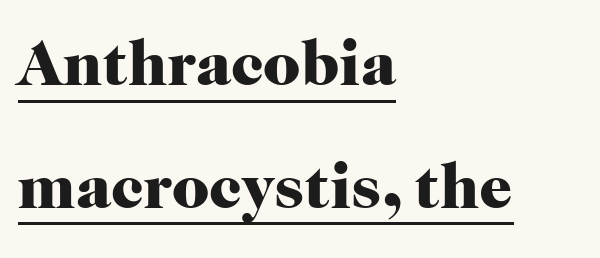
{"serif": "yes", "italic": "no", "bold": "yes", "weight": "heavy", "width": "normal", "stroke_contrast": "high", "x_height": "medium", "monospaced": "no", "underline": "yes", "align": "left", "line_spacing_ratio": 1.89, "letter_spacing": "normal", "letter_spacing_em": 0.0, "glyph_px": 65}
